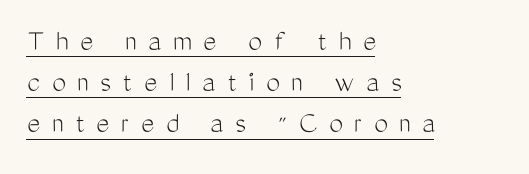
The image shows 31 px light, condensed sans-serif type, upright; set left-aligned, normal line spacing (1.33x), unusually wide letter spacing (+0.38 em), underlined; medium stroke contrast and a medium x-height.
